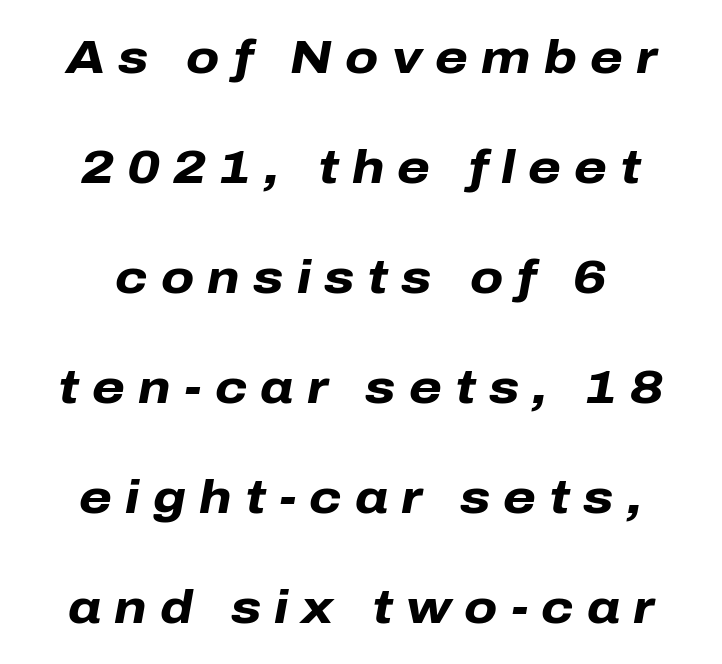
{"italic": "yes", "lean": "right", "slant_degrees": 10, "bold": "yes", "weight": "heavy", "width": "normal", "stroke_contrast": "low", "x_height": "medium", "monospaced": "no", "underline": "no", "align": "center", "line_spacing": "loose", "line_spacing_ratio": 2.34, "letter_spacing": "wide", "letter_spacing_em": 0.28, "glyph_px": 47}
